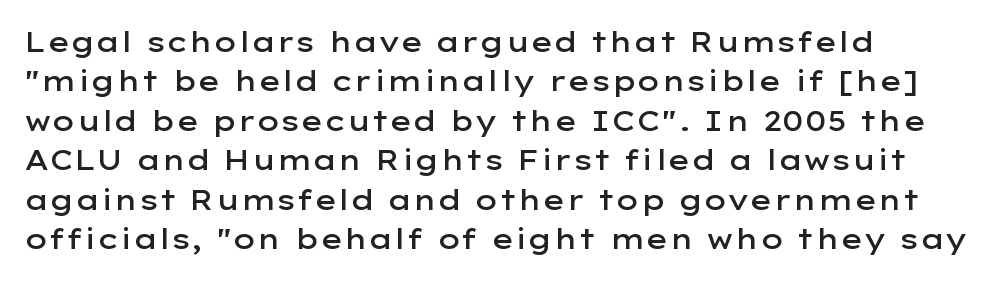
The image shows 28 px semibold, wide sans-serif type, upright; set left-aligned, normal line spacing (1.41x), normal letter spacing, not underlined; low stroke contrast and a medium x-height.
